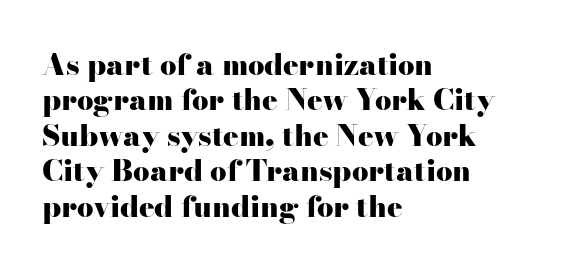
Q: Is the text bold? A: Yes.
Q: Is the text italic (slanted)? A: No, it is upright.
Q: Is the typeface a serif or a sans-serif typeface? A: Serif.
Q: Is the text underlined? A: No.
Q: How is the paragraph aligned? A: Left-aligned.
Q: Is the spacing between letters normal or unusually wide? A: Normal.
Q: Width (condensed, normal, or wide)? A: Wide.
Q: Stroke contrast? A: High.
Q: x-height? A: Small.
Q: Monospaced? A: No.
